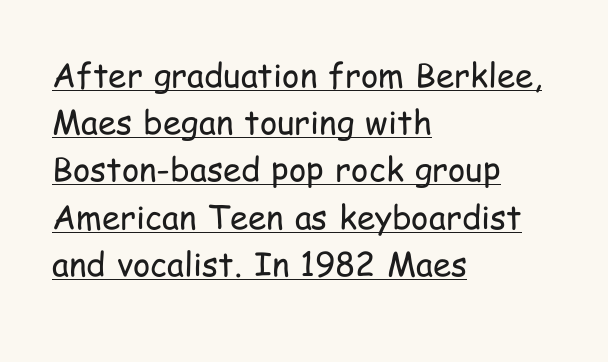
{"serif": "no", "italic": "no", "bold": "no", "weight": "regular", "width": "condensed", "stroke_contrast": "low", "x_height": "medium", "monospaced": "no", "underline": "yes", "align": "left", "line_spacing": "normal", "line_spacing_ratio": 1.43, "letter_spacing": "normal", "letter_spacing_em": 0.0, "glyph_px": 33}
